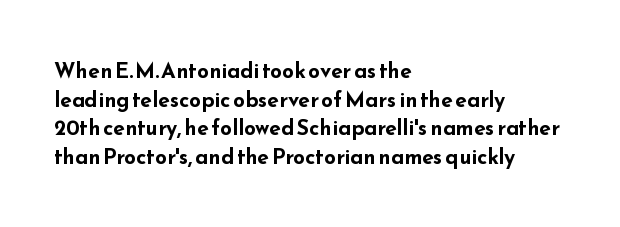
The image shows 21 px bold type, upright; set left-aligned, normal line spacing (1.36x), normal letter spacing, not underlined.
